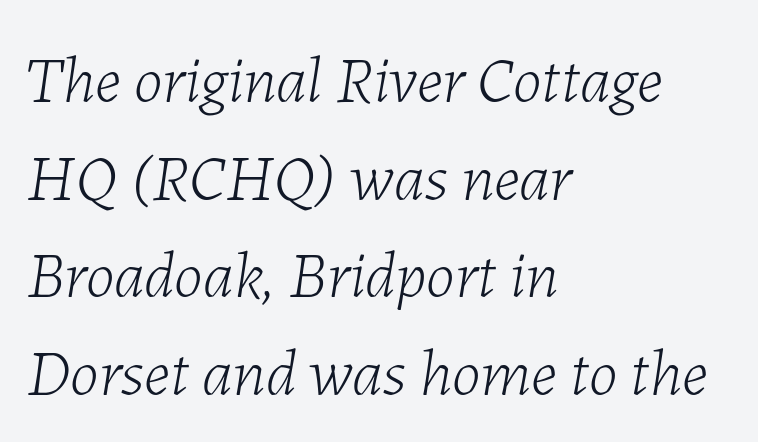
The image shows 66 px light type, italic (leaning right); set left-aligned, normal line spacing (1.48x), normal letter spacing, not underlined; low stroke contrast and a medium x-height.
